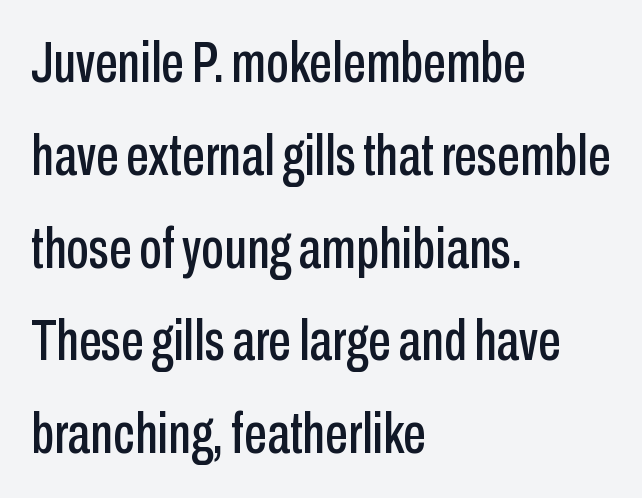
{"serif": "no", "italic": "no", "width": "condensed", "stroke_contrast": "low", "x_height": "medium", "monospaced": "no", "underline": "no", "align": "left", "line_spacing": "normal", "line_spacing_ratio": 1.6, "letter_spacing": "normal", "letter_spacing_em": 0.0, "glyph_px": 58}
